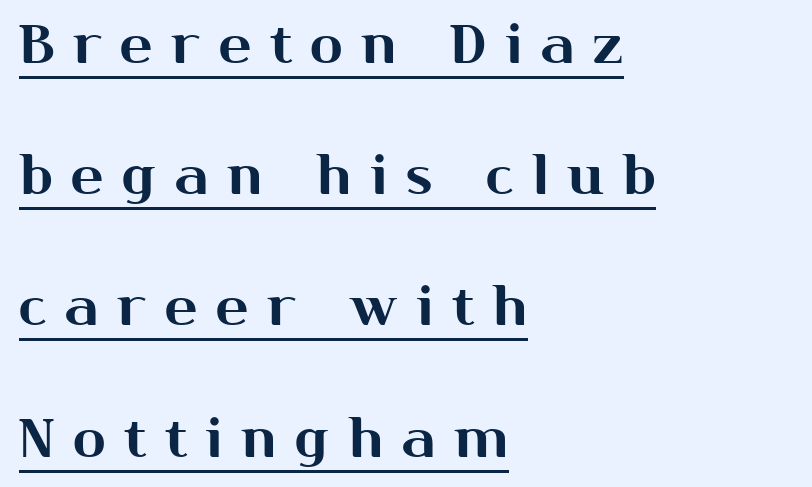
The image shows 54 px sans-serif type, upright; set left-aligned, loose line spacing (2.43x), unusually wide letter spacing (+0.35 em), underlined; medium stroke contrast and a medium x-height.
